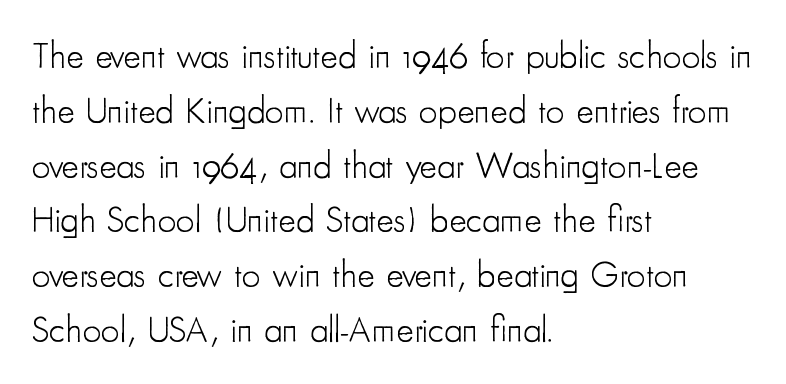
{"serif": "no", "italic": "no", "bold": "no", "weight": "light", "width": "condensed", "stroke_contrast": "low", "x_height": "small", "monospaced": "no", "underline": "no", "align": "left", "line_spacing": "normal", "line_spacing_ratio": 1.48, "letter_spacing": "normal", "letter_spacing_em": 0.0, "glyph_px": 37}
